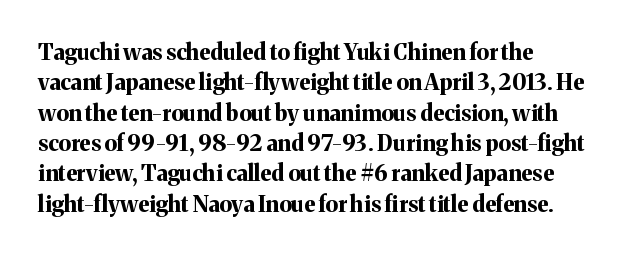
{"italic": "no", "bold": "yes", "underline": "no", "align": "left", "line_spacing": "normal", "line_spacing_ratio": 1.38, "letter_spacing": "normal", "letter_spacing_em": 0.0, "glyph_px": 22}
